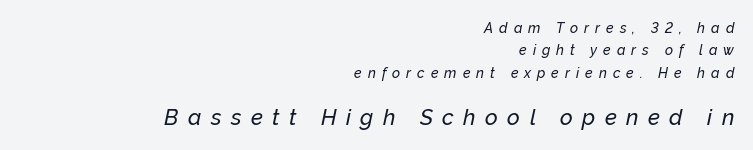
Q: Is the text italic (slanted)? A: Yes, it leans right by about 12 degrees.
Q: Is the text underlined? A: No.
Q: How is the paragraph aligned? A: Right-aligned.
Q: Is the spacing between letters normal or unusually wide? A: Unusually wide.
Q: Is the spacing between lines tight, normal or loose? A: Normal.
Q: Which block of text is set in a larger size, the first (top) or the second (bottom)? A: The second (bottom) one.
